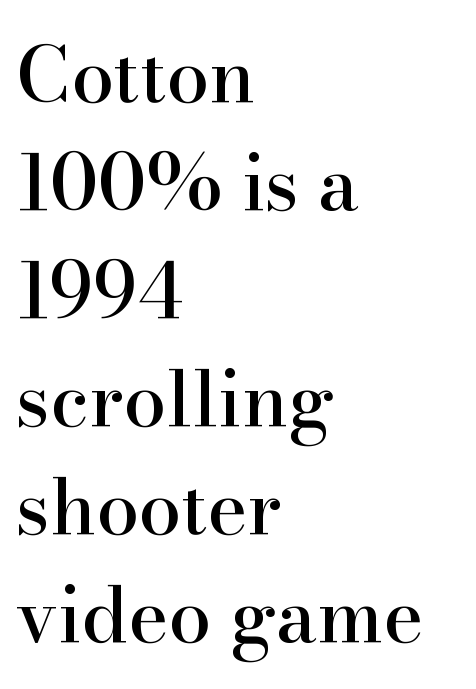
Q: Is the text italic (slanted)? A: No, it is upright.
Q: Is the typeface a serif or a sans-serif typeface? A: Serif.
Q: Is the text underlined? A: No.
Q: How is the paragraph aligned? A: Left-aligned.
Q: Is the spacing between letters normal or unusually wide? A: Normal.
Q: Is the spacing between lines tight, normal or loose? A: Normal.
Q: Width (condensed, normal, or wide)? A: Normal.
Q: Stroke contrast? A: High.
Q: x-height? A: Small.
Q: Monospaced? A: No.
